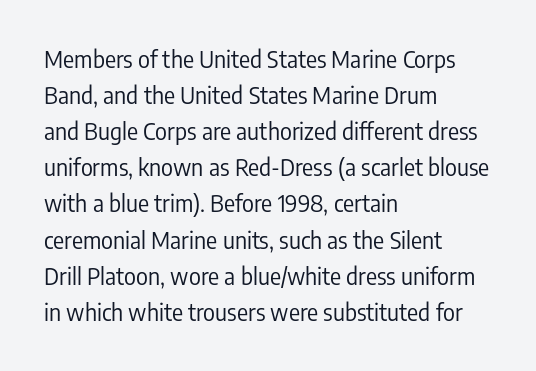
Nothing unusual about the tracking: characters are spaced as the font intends. The typesetter chose a ragged-right arrangement here. Vertical strokes here are truly vertical. In terms of leading, this rendering sits right in the middle.
